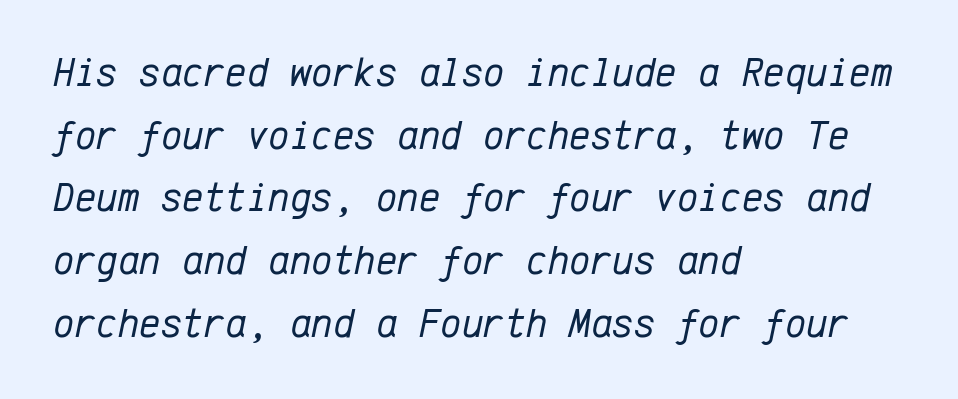
Q: Is the text bold? A: No.
Q: Is the text italic (slanted)? A: Yes, it leans right by about 12 degrees.
Q: Is the text underlined? A: No.
Q: How is the paragraph aligned? A: Left-aligned.
Q: Is the spacing between letters normal or unusually wide? A: Normal.
Q: Is the spacing between lines tight, normal or loose? A: Normal.
Q: Width (condensed, normal, or wide)? A: Normal.
Q: Stroke contrast? A: Low.
Q: x-height? A: Medium.
Q: Monospaced? A: Yes.
